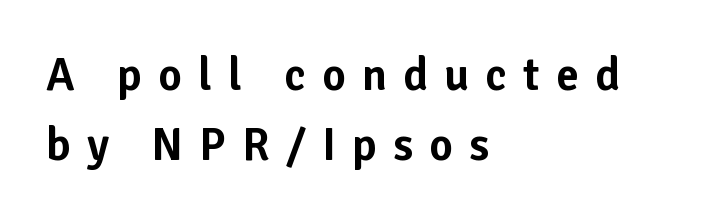
{"serif": "no", "italic": "no", "width": "normal", "stroke_contrast": "low", "x_height": "medium", "monospaced": "no", "underline": "no", "align": "left", "line_spacing": "normal", "line_spacing_ratio": 1.52, "letter_spacing": "wide", "letter_spacing_em": 0.35, "glyph_px": 46}
